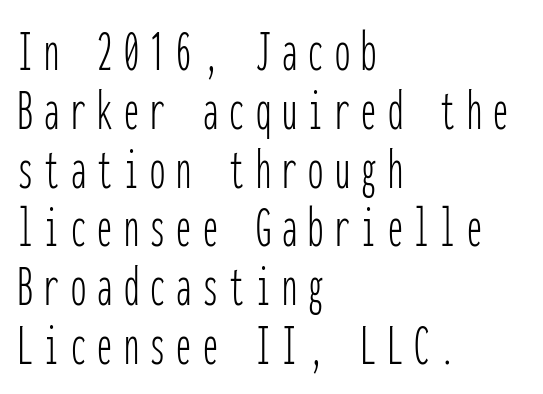
Q: Is the text bold? A: No.
Q: Is the text italic (slanted)? A: No, it is upright.
Q: Is the typeface a serif or a sans-serif typeface? A: Sans-serif.
Q: Is the text underlined? A: No.
Q: How is the paragraph aligned? A: Left-aligned.
Q: Is the spacing between lines tight, normal or loose? A: Tight.
Q: Width (condensed, normal, or wide)? A: Condensed.
Q: Stroke contrast? A: Low.
Q: x-height? A: Medium.
Q: Monospaced? A: Yes.
